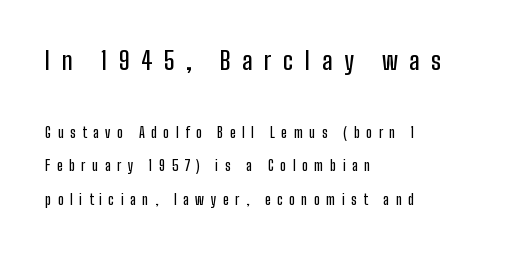
This rendering features lettering with no underline. Tracking here is generous; glyphs stand well apart from one another. These lines were composed using upright roman letters. Layout note: lines flush left.
